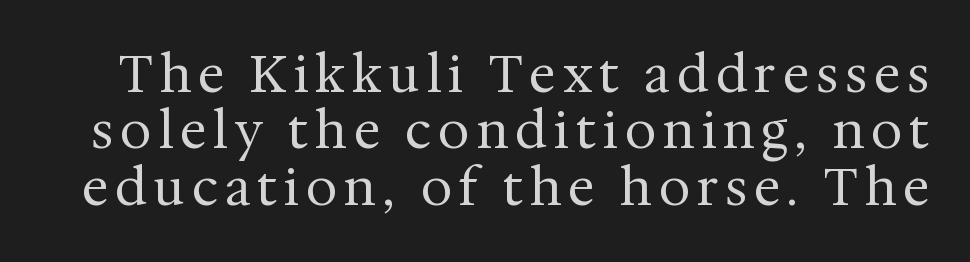
The area under the type is left untouched. Nope, not italic — everything's standing straight. These glyphs show unthickened strokes, regular width or finer. This sample uses a serif face.
